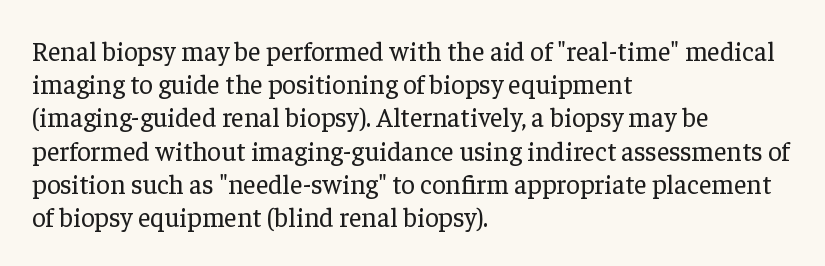
Q: Is the text bold? A: No.
Q: Is the text italic (slanted)? A: No, it is upright.
Q: Is the text underlined? A: No.
Q: How is the paragraph aligned? A: Left-aligned.
Q: Is the spacing between letters normal or unusually wide? A: Normal.
